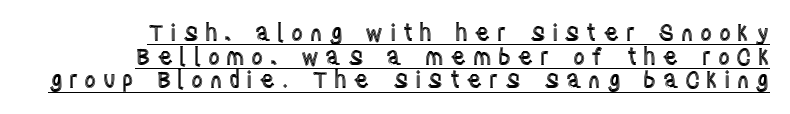
The image shows 23 px text type, upright; set right-aligned, tight line spacing (1.03x), unusually wide letter spacing (+0.28 em), underlined.
